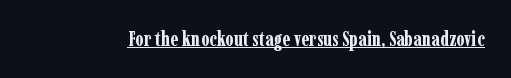
Weight: bold. Is the letter spacing exaggerated? No — it looks like the ordinary default. In designer terms, the underline attribute is active on this setting. A roman cut, with each character standing at attention.
